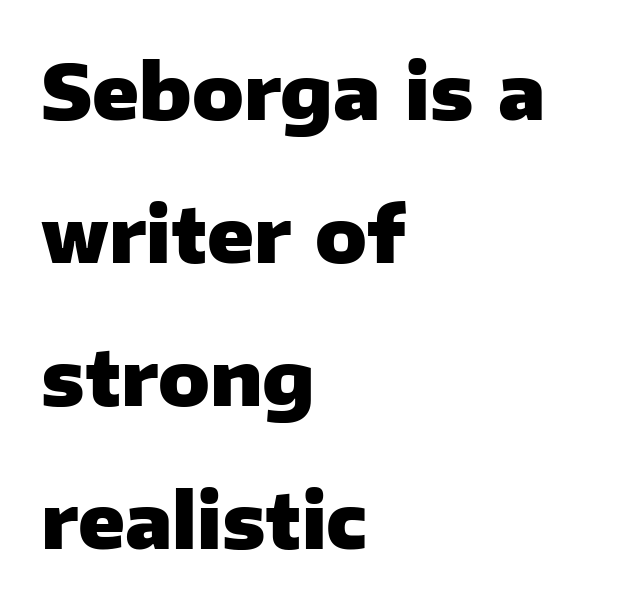
{"serif": "no", "italic": "no", "bold": "yes", "weight": "heavy", "width": "normal", "stroke_contrast": "low", "x_height": "medium", "monospaced": "no", "underline": "no", "align": "left", "line_spacing_ratio": 1.88, "letter_spacing": "normal", "letter_spacing_em": 0.0, "glyph_px": 76}
